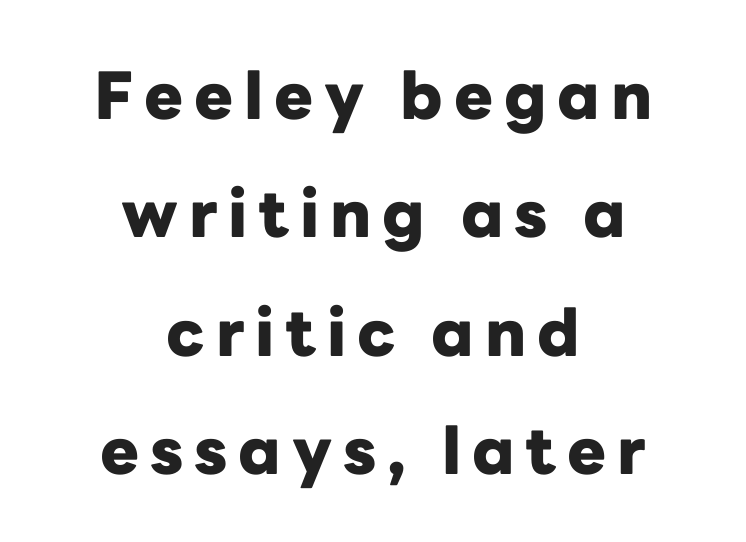
The image shows 65 px heavy sans-serif type, upright; set centered, line spacing 1.82x, not underlined; low stroke contrast and a medium x-height.
